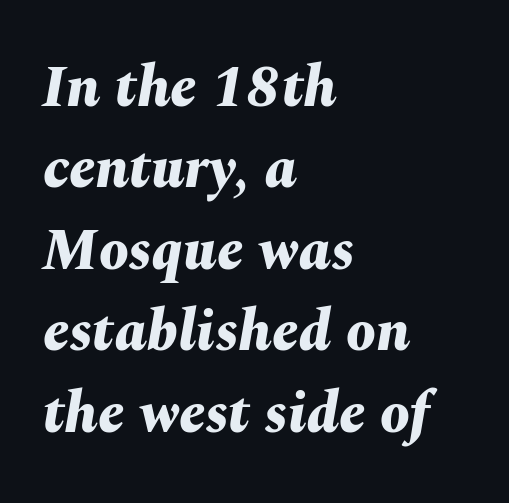
Q: Is the text bold? A: Yes.
Q: Is the text italic (slanted)? A: Yes, it leans right by about 10 degrees.
Q: Is the text underlined? A: No.
Q: How is the paragraph aligned? A: Left-aligned.
Q: Is the spacing between letters normal or unusually wide? A: Normal.
Q: Is the spacing between lines tight, normal or loose? A: Normal.
Q: Width (condensed, normal, or wide)? A: Normal.
Q: Stroke contrast? A: Medium.
Q: x-height? A: Medium.
Q: Monospaced? A: No.
